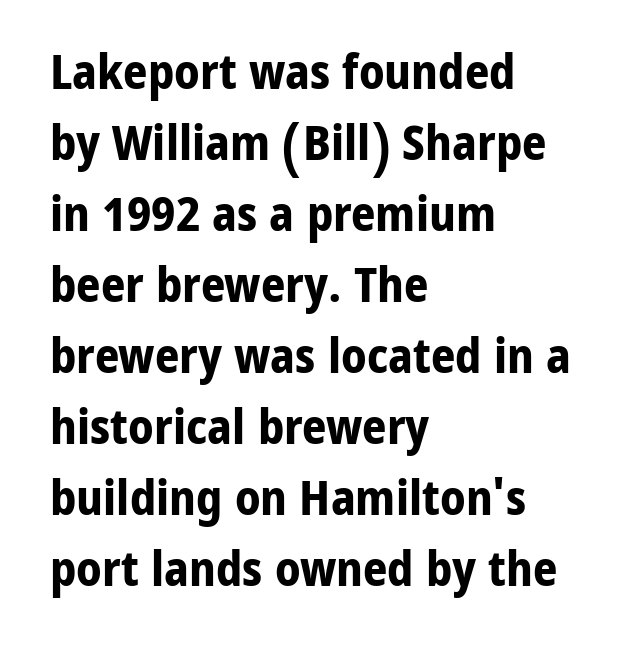
The image shows 48 px bold sans-serif type, upright; set left-aligned, normal line spacing (1.48x), normal letter spacing, not underlined; low stroke contrast and a medium x-height.
